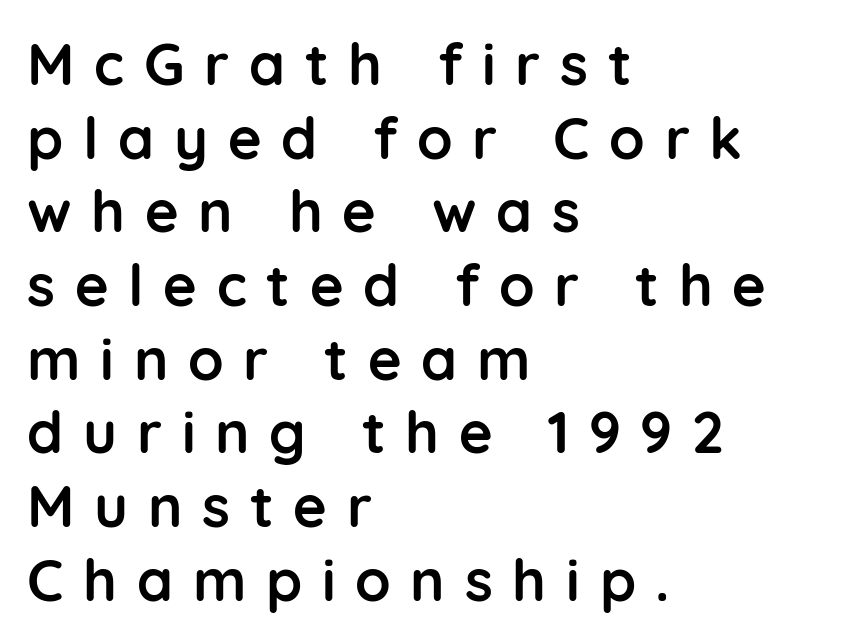
The image shows 58 px semibold sans-serif type, upright; set left-aligned, normal line spacing (1.27x), unusually wide letter spacing (+0.34 em), not underlined; low stroke contrast and a medium x-height.
